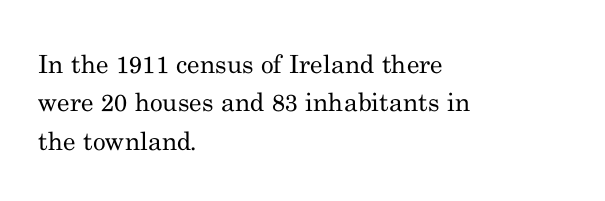
The image shows 25 px text type, upright; set left-aligned, normal line spacing (1.54x), normal letter spacing, not underlined.
